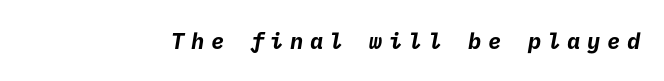
{"bold": "yes", "underline": "no", "letter_spacing": "wide", "letter_spacing_em": 0.3, "glyph_px": 22}
